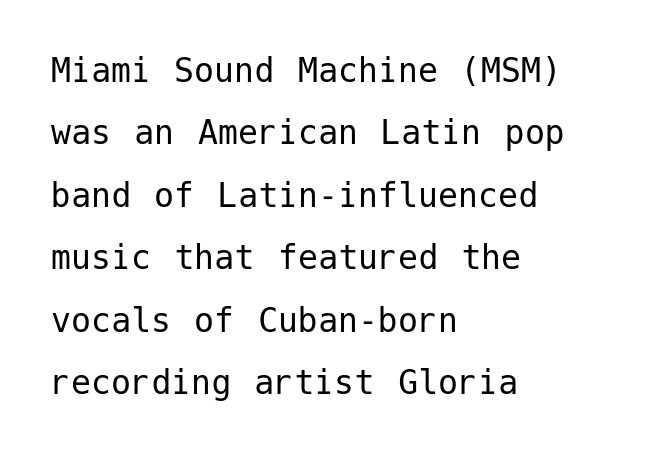
{"serif": "no", "italic": "no", "bold": "no", "weight": "regular", "width": "normal", "stroke_contrast": "low", "x_height": "medium", "underline": "no", "align": "left", "line_spacing": "normal", "line_spacing_ratio": 1.56, "letter_spacing": "normal", "letter_spacing_em": 0.0, "glyph_px": 40}
